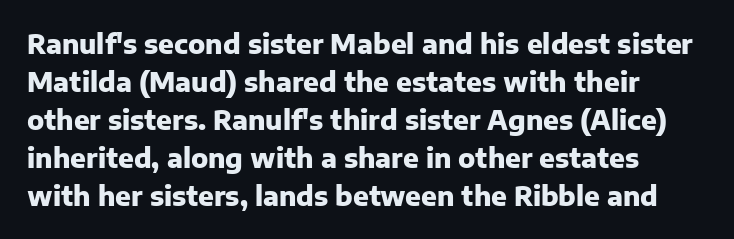
The image shows 26 px bold type, upright; set normal line spacing (1.46x), normal letter spacing, not underlined.
